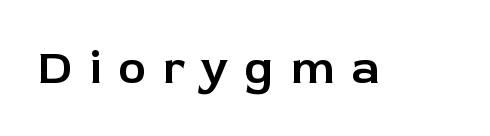
{"serif": "no", "italic": "no", "width": "normal", "stroke_contrast": "low", "x_height": "medium", "monospaced": "no", "underline": "no", "letter_spacing": "wide", "letter_spacing_em": 0.36, "glyph_px": 47}
